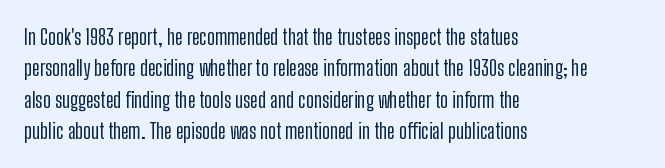
The image shows 21 px text type, upright; set left-aligned, normal line spacing (1.49x), normal letter spacing, not underlined.
